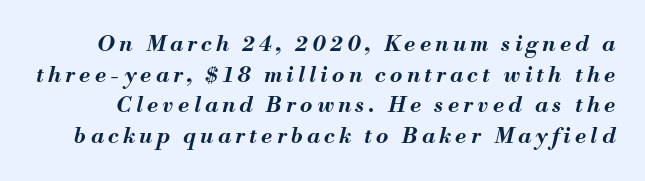
Short note: letters widely spaced. This block has exactly the height ordinary leading produces. Yep, that's italic — everything's leaning. Rule under the text: the space is simply empty.
